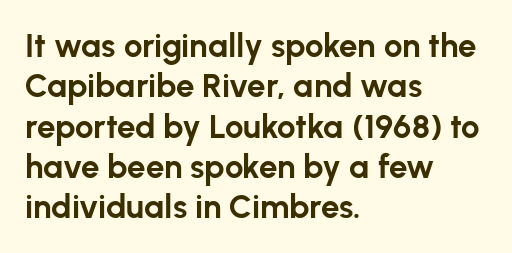
The image shows 33 px bold sans-serif type, upright; set left-aligned, line spacing 1.22x, normal letter spacing, not underlined; low stroke contrast and a medium x-height.
